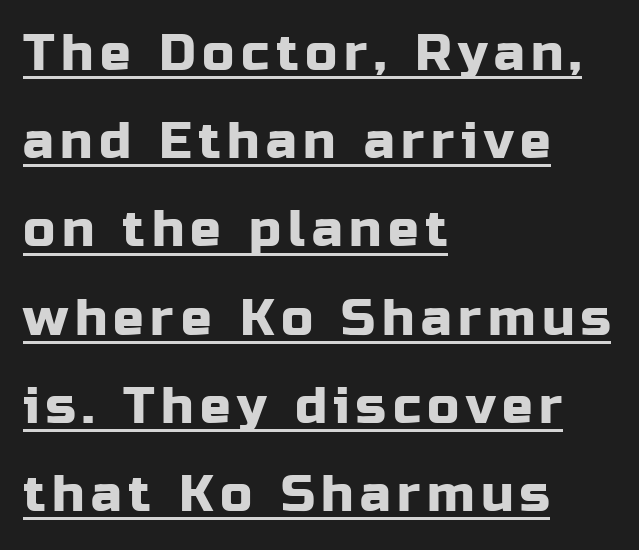
Q: Is the text italic (slanted)? A: No, it is upright.
Q: Is the typeface a serif or a sans-serif typeface? A: Sans-serif.
Q: Is the text underlined? A: Yes.
Q: How is the paragraph aligned? A: Left-aligned.
Q: Width (condensed, normal, or wide)? A: Normal.
Q: Stroke contrast? A: Low.
Q: x-height? A: Medium.
Q: Monospaced? A: No.
